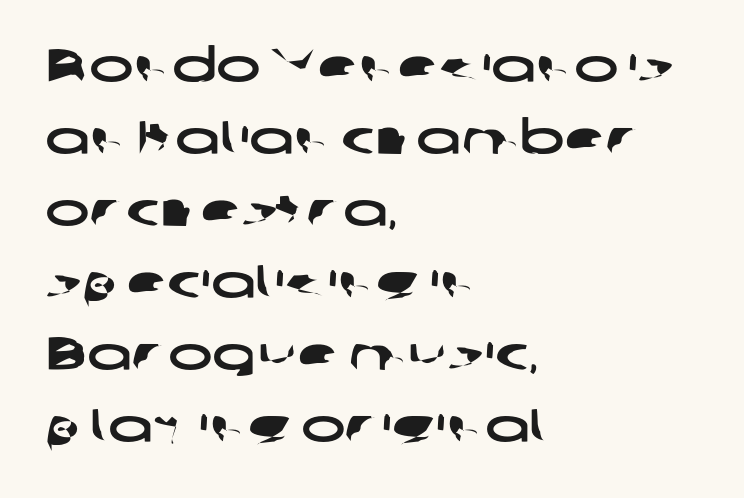
Beneath every word, the page is bare. The letters advance in unequal steps, a hallmark of proportional type. The block of text has a typical density, with ordinary space between rows. Nobody touched the tracking dial on this one. The rag falls on the right side of this text block.
